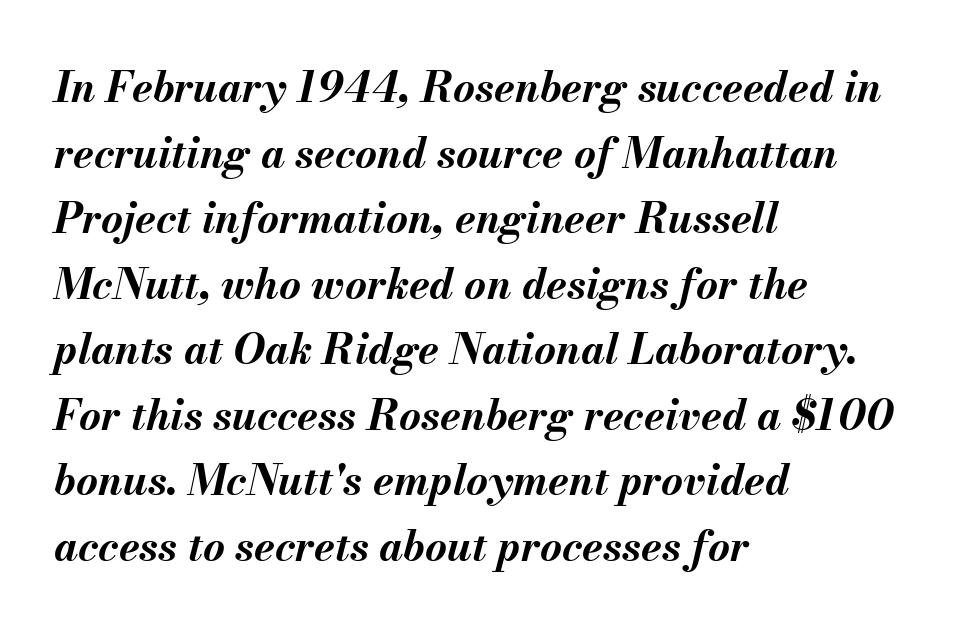
{"italic": "yes", "lean": "right", "slant_degrees": 13, "bold": "yes", "weight": "bold", "width": "normal", "stroke_contrast": "medium", "x_height": "small", "monospaced": "no", "underline": "no", "align": "left", "line_spacing": "normal", "line_spacing_ratio": 1.56, "letter_spacing": "normal", "letter_spacing_em": 0.0, "glyph_px": 42}
